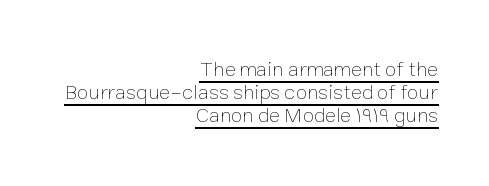
Q: Is the text bold? A: No.
Q: Is the text italic (slanted)? A: No, it is upright.
Q: Is the text underlined? A: Yes.
Q: How is the paragraph aligned? A: Right-aligned.
Q: Is the spacing between letters normal or unusually wide? A: Normal.
Q: Is the spacing between lines tight, normal or loose? A: Tight.
